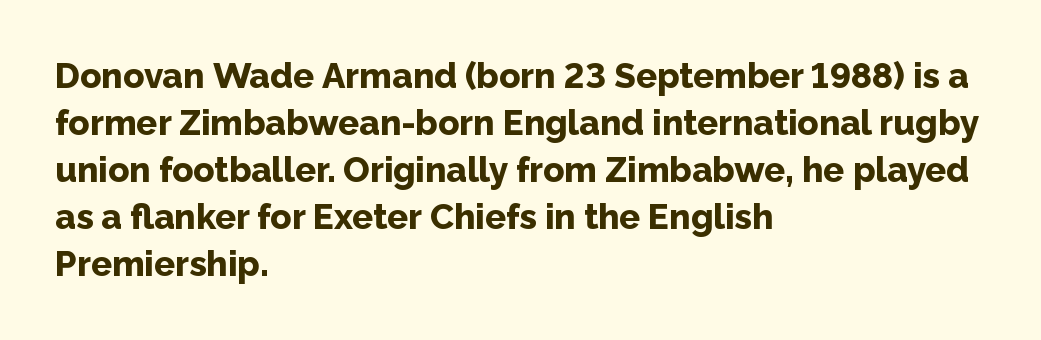
Thick stems and heavy bowls — unmistakably bold. Do the characters align in a grid? No, the font is proportional. Quick note: not italic, upright. Vertically, the passage feels balanced, rows spaced as you'd expect. These lines stack with their left ends in a neat column.
